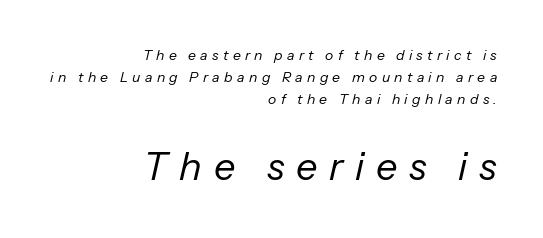
The image shows 38 px regular-weight type, italic (leaning right); set right-aligned, normal line spacing (1.56x), unusually wide letter spacing (+0.31 em), not underlined; the second (bottom) block is 2.71x larger; low stroke contrast and a medium x-height.
